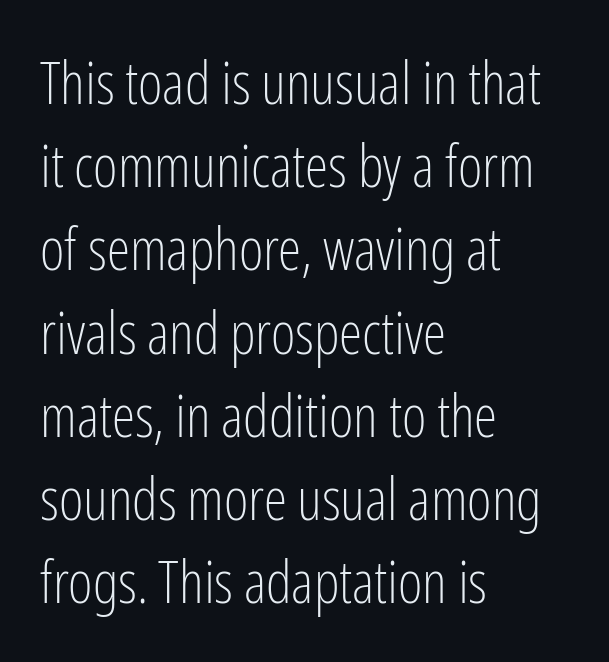
The image shows 59 px light, condensed sans-serif type, upright; set left-aligned, normal line spacing (1.41x), normal letter spacing, not underlined; low stroke contrast and a medium x-height.
